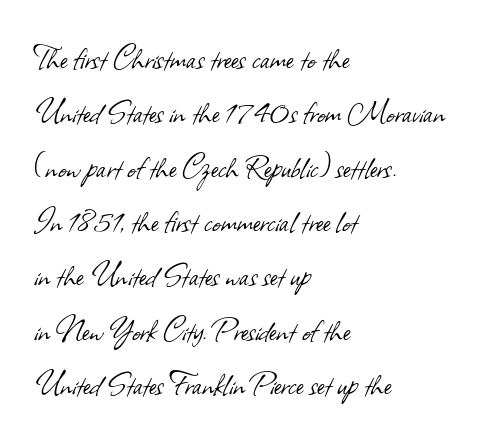
Q: Is the text bold? A: No.
Q: Is the typeface a serif or a sans-serif typeface? A: Sans-serif.
Q: Is the text underlined? A: No.
Q: How is the paragraph aligned? A: Left-aligned.
Q: Is the spacing between letters normal or unusually wide? A: Normal.
Q: Is the spacing between lines tight, normal or loose? A: Normal.
Q: Width (condensed, normal, or wide)? A: Normal.
Q: Stroke contrast? A: Low.
Q: x-height? A: Small.
Q: Monospaced? A: No.
